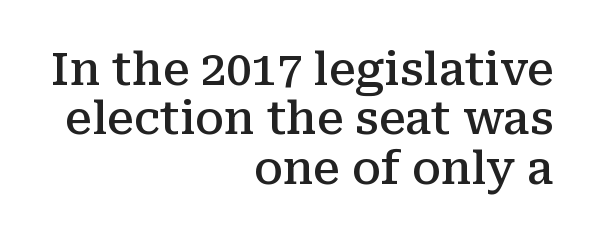
The image shows 45 px semibold serif type, upright; set right-aligned, tight line spacing (1.1x), normal letter spacing, not underlined; medium stroke contrast and a medium x-height.
